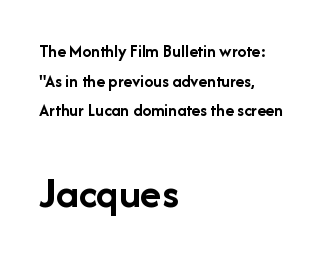
Q: Is the text bold? A: Yes.
Q: Is the text italic (slanted)? A: No, it is upright.
Q: Is the typeface a serif or a sans-serif typeface? A: Sans-serif.
Q: Is the text underlined? A: No.
Q: How is the paragraph aligned? A: Left-aligned.
Q: Is the spacing between letters normal or unusually wide? A: Normal.
Q: Is the spacing between lines tight, normal or loose? A: Normal.
Q: Which block of text is set in a larger size, the first (top) or the second (bottom)? A: The second (bottom) one.
Q: Width (condensed, normal, or wide)? A: Normal.
Q: Stroke contrast? A: Low.
Q: x-height? A: Medium.
Q: Monospaced? A: No.
